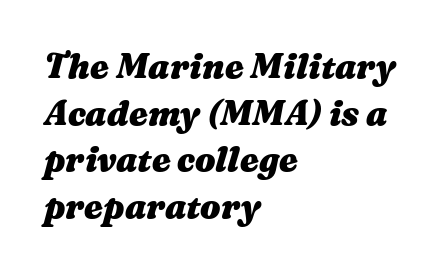
Descender tails drop into unmarked territory. The face used here is proportionally spaced, like ordinary book or web type. Notice how descenders clear the ascenders below comfortably — that's standard leading. Emphasis-style slanted type is in use. Is the block centered? No — it sits flush against the left margin.
